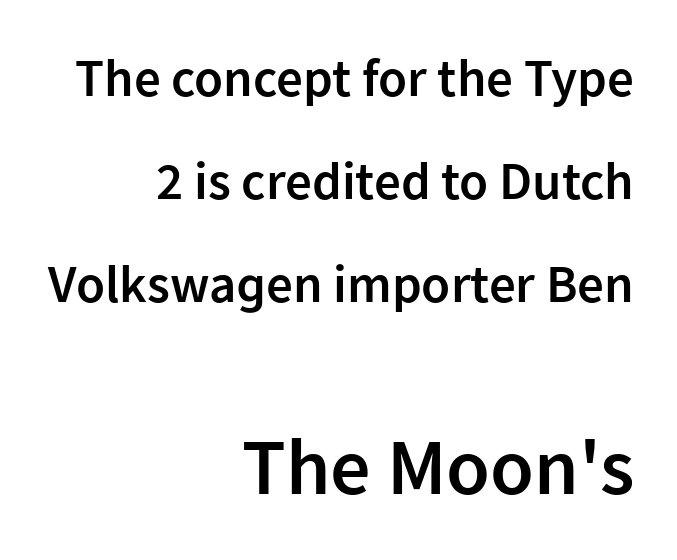
{"serif": "no", "italic": "no", "bold": "semi", "weight": "semibold", "width": "normal", "stroke_contrast": "low", "x_height": "medium", "monospaced": "no", "underline": "no", "align": "right", "line_spacing": "loose", "line_spacing_ratio": 1.94, "letter_spacing": "normal", "letter_spacing_em": 0.0, "larger_block": "second", "size_ratio": 1.51, "glyph_px": 80}
